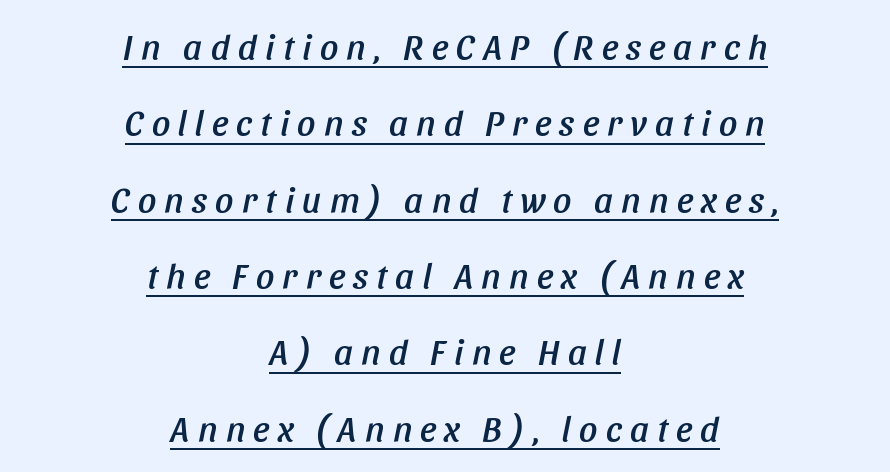
Q: Is the text italic (slanted)? A: Yes, it leans right by about 11 degrees.
Q: Is the text underlined? A: Yes.
Q: How is the paragraph aligned? A: Centered.
Q: Is the spacing between letters normal or unusually wide? A: Unusually wide.
Q: Is the spacing between lines tight, normal or loose? A: Loose.
Q: Width (condensed, normal, or wide)? A: Condensed.
Q: Stroke contrast? A: Low.
Q: x-height? A: Large.
Q: Monospaced? A: No.
